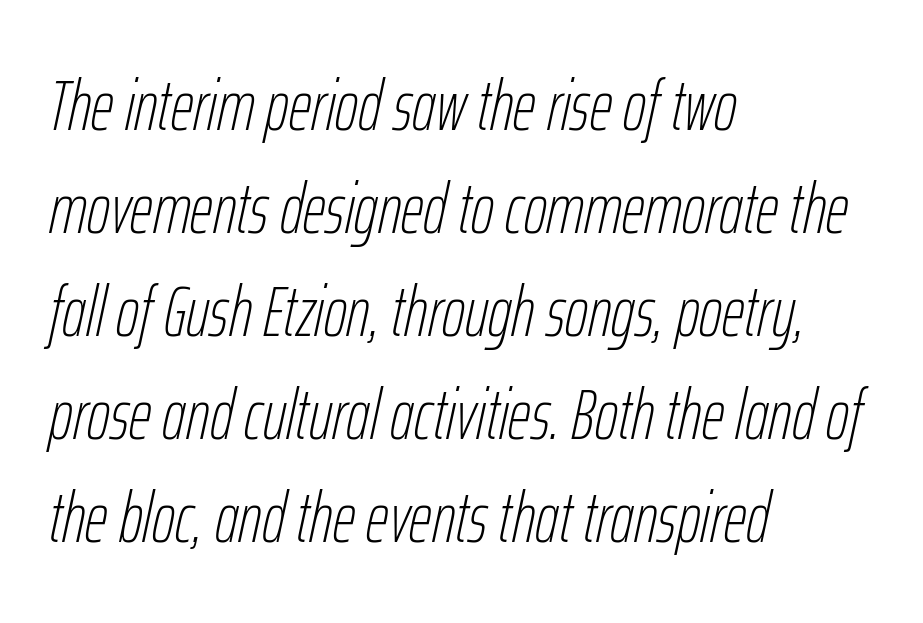
Varying glyph widths throughout — classic text-font behaviour. Each word holds together tightly as a unit, with standard inter-letter gaps. Letters rest on an invisible, unmarked baseline. Looking at the ascenders, they clearly lean.
